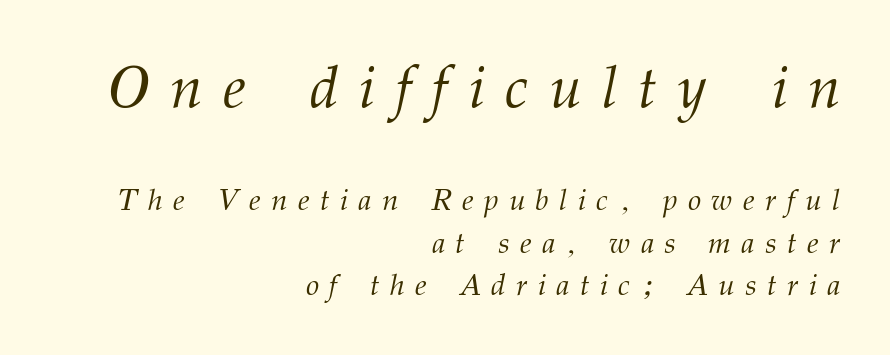
The image shows 59 px light serif type, italic (leaning right); set right-aligned, normal line spacing (1.42x), unusually wide letter spacing (+0.35 em), not underlined; the first (top) block is 1.97x larger; medium stroke contrast and a medium x-height.
